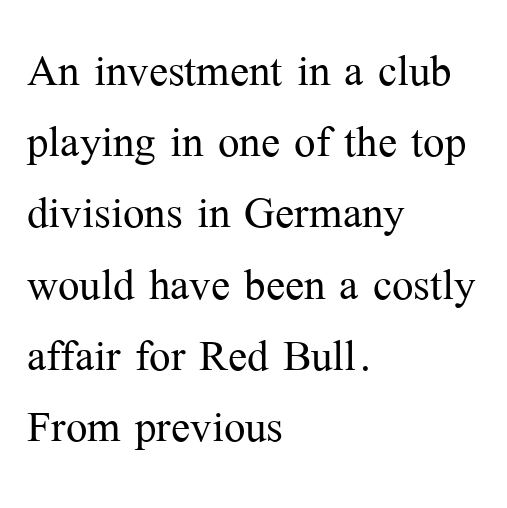
Q: Is the text bold? A: No.
Q: Is the text italic (slanted)? A: No, it is upright.
Q: Is the typeface a serif or a sans-serif typeface? A: Serif.
Q: Is the text underlined? A: No.
Q: How is the paragraph aligned? A: Left-aligned.
Q: Is the spacing between letters normal or unusually wide? A: Normal.
Q: Is the spacing between lines tight, normal or loose? A: Normal.
Q: Width (condensed, normal, or wide)? A: Normal.
Q: Stroke contrast? A: Medium.
Q: x-height? A: Medium.
Q: Monospaced? A: No.
